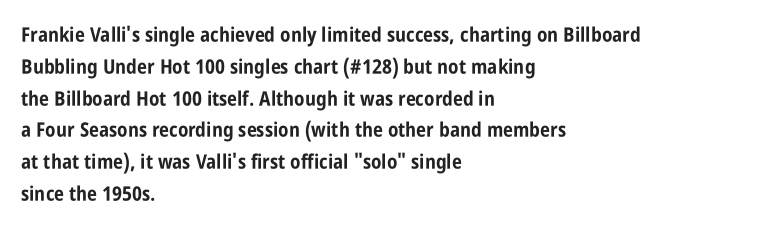
{"italic": "no", "bold": "yes", "underline": "no", "align": "left", "line_spacing": "normal", "line_spacing_ratio": 1.59, "letter_spacing": "normal", "letter_spacing_em": 0.0, "glyph_px": 20}
